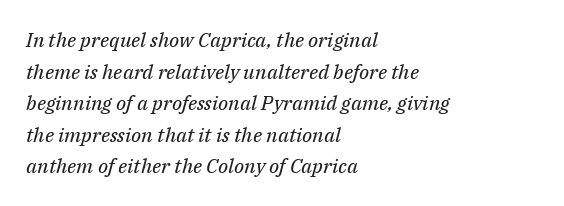
The image shows 20 px text type, italic (leaning right); set left-aligned, normal line spacing (1.58x), normal letter spacing, not underlined.
